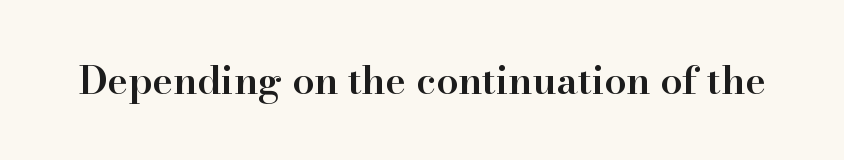
Quick note: underline off. A serif font was chosen for this passage. Spacing verdict: proportional, widths tailored to each character. In terms of weight, the rendering is demibold, just under bold. Standard letterfit; no display-style spreading of the glyphs. The typography opts for an upright posture over an oblique one.
